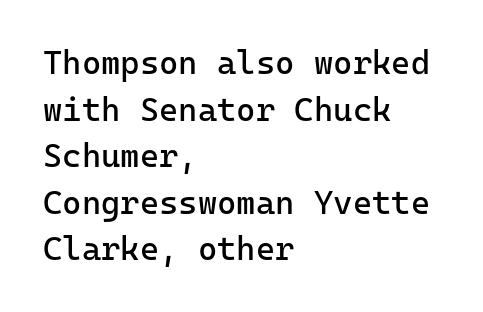
{"serif": "no", "italic": "no", "bold": "no", "weight": "regular", "width": "normal", "stroke_contrast": "low", "x_height": "medium", "underline": "no", "align": "left", "line_spacing": "normal", "line_spacing_ratio": 1.41, "letter_spacing": "normal", "letter_spacing_em": 0.0, "glyph_px": 33}
